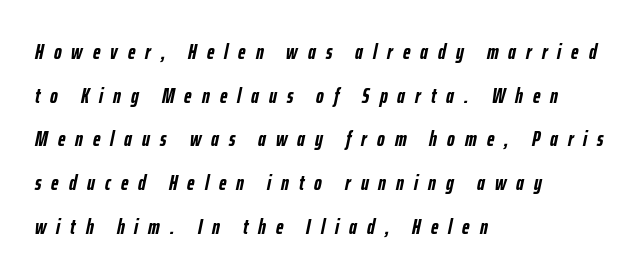
{"italic": "yes", "lean": "right", "slant_degrees": 12, "bold": "yes", "underline": "no", "align": "left", "line_spacing": "loose", "line_spacing_ratio": 2.08, "letter_spacing": "wide", "letter_spacing_em": 0.48, "glyph_px": 21}
